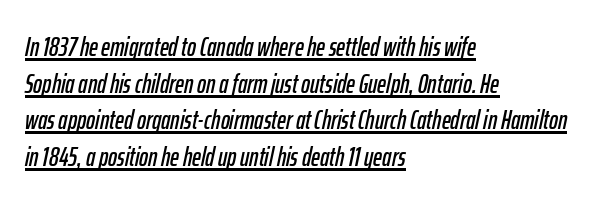
The image shows 27 px text type, italic (leaning right); set left-aligned, normal line spacing (1.36x), normal letter spacing, underlined.
